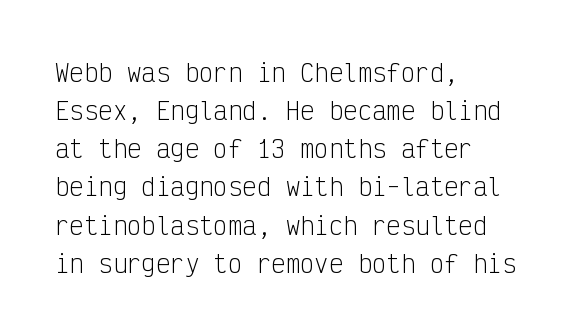
{"italic": "no", "bold": "no", "underline": "no", "align": "left", "line_spacing": "normal", "line_spacing_ratio": 1.59, "letter_spacing": "normal", "letter_spacing_em": 0.0, "glyph_px": 24}
